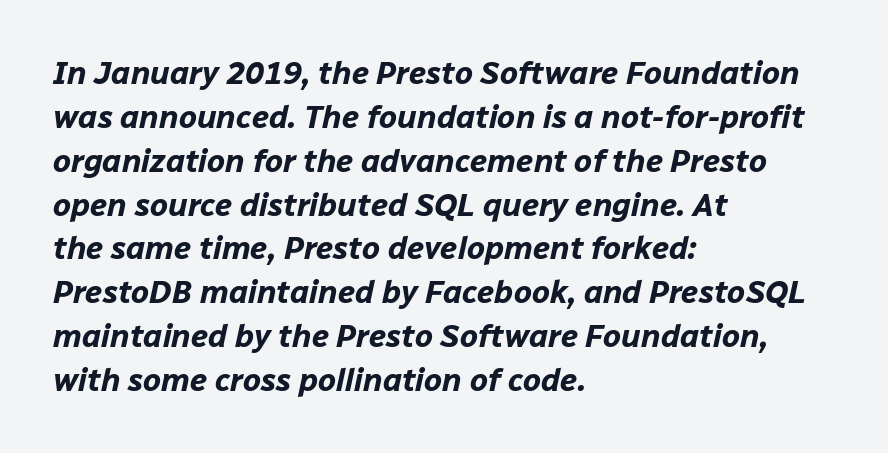
{"italic": "yes", "lean": "right", "slant_degrees": 12, "bold": "yes", "weight": "bold", "width": "normal", "stroke_contrast": "low", "x_height": "medium", "monospaced": "no", "underline": "no", "align": "left", "line_spacing": "normal", "line_spacing_ratio": 1.37, "letter_spacing": "normal", "letter_spacing_em": 0.0, "glyph_px": 32}
